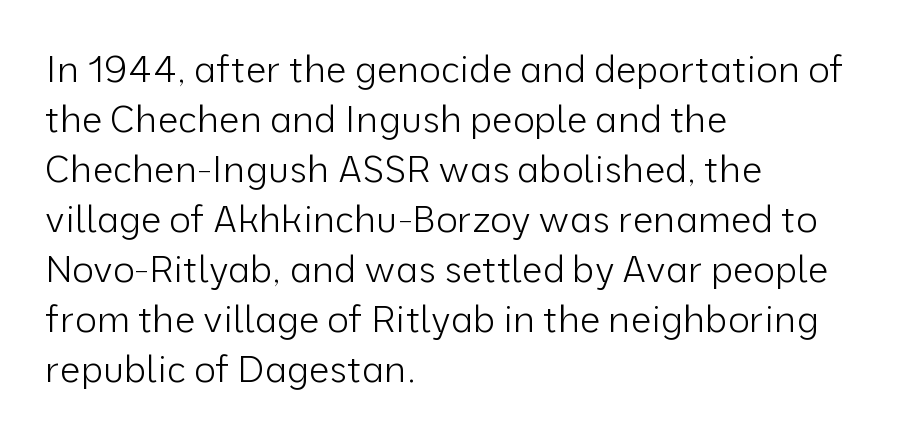
{"serif": "no", "italic": "no", "bold": "no", "weight": "light", "width": "normal", "stroke_contrast": "low", "x_height": "medium", "monospaced": "no", "underline": "no", "align": "left", "line_spacing": "normal", "line_spacing_ratio": 1.35, "letter_spacing": "normal", "letter_spacing_em": 0.0, "glyph_px": 37}
